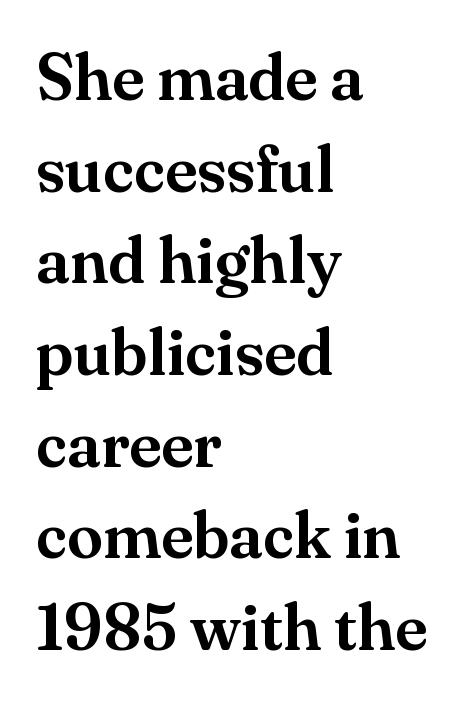
{"serif": "yes", "italic": "no", "width": "normal", "stroke_contrast": "medium", "x_height": "small", "monospaced": "no", "underline": "no", "align": "left", "line_spacing": "normal", "line_spacing_ratio": 1.41, "letter_spacing": "normal", "letter_spacing_em": 0.0, "glyph_px": 65}
